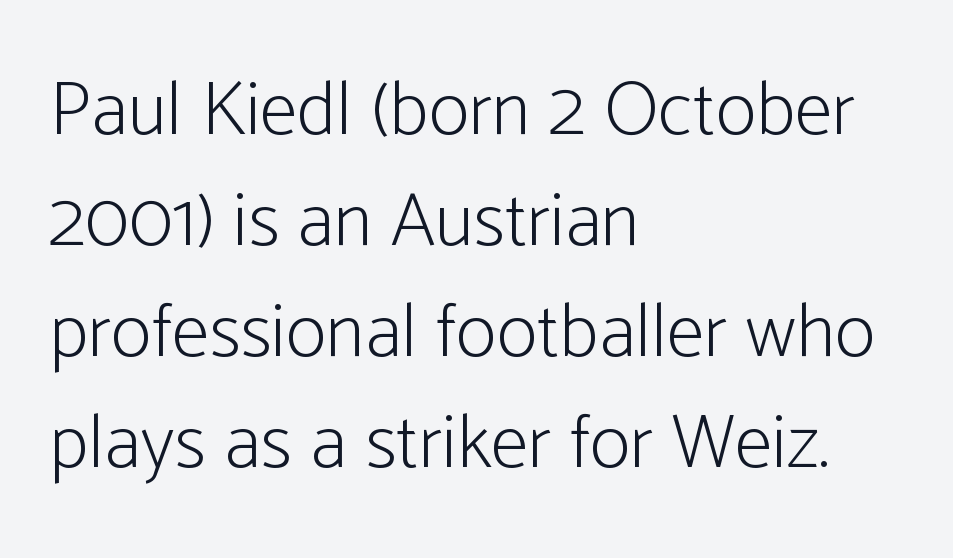
Left-aligned paragraph, ragged on the right. The rendering shows plain stroke endings on the letterforms — a sans-serif design. Nothing heavy about these letters — not bold at all. Tracking here is standard; glyphs follow each other at the usual distance. Do the letters lean? They stand straight.
